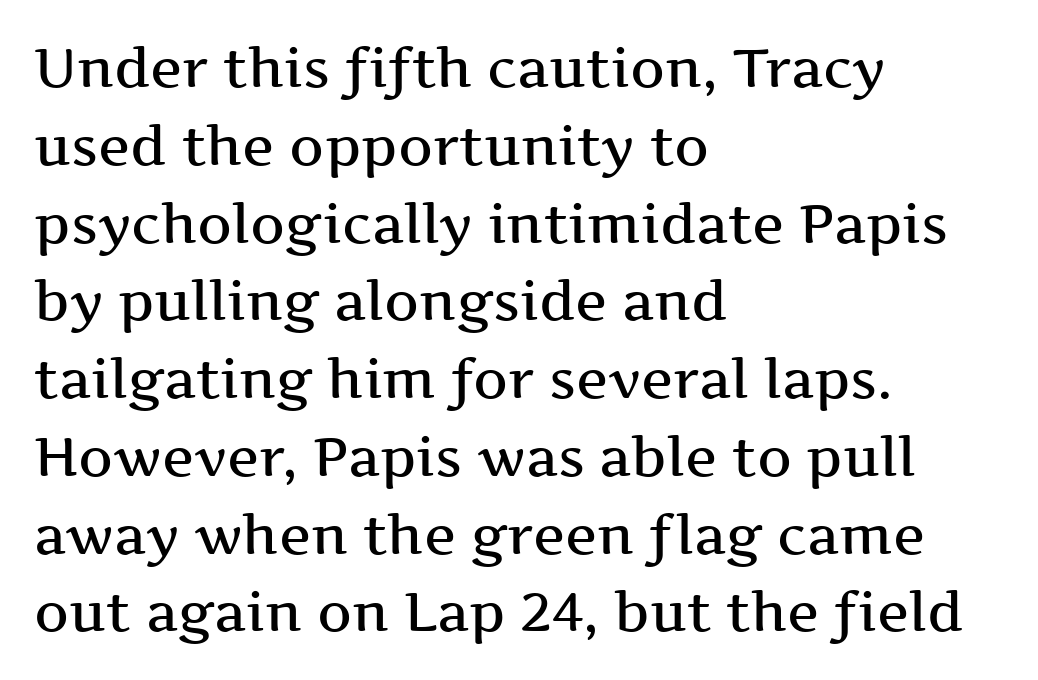
Check where the strokes stop: tiny serifs finish them off. A normal amount of white space separates one row of letters from the next. In terms of weight, the rendering is demibold, just under bold. Inter-character spacing is left at the font's built-in metrics. A typesetter would call this proportional, since set widths differ per character. Teacher's note: observe the even left margin — that is flush-left alignment.
